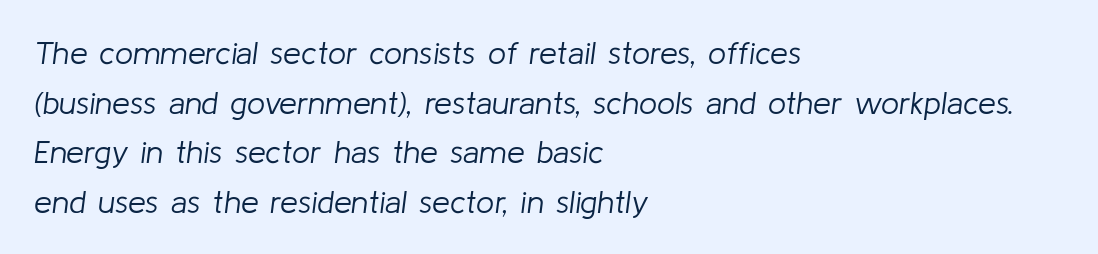
{"italic": "yes", "lean": "right", "slant_degrees": 8, "bold": "no", "weight": "light", "width": "normal", "stroke_contrast": "low", "x_height": "medium", "monospaced": "no", "underline": "no", "align": "left", "line_spacing": "normal", "line_spacing_ratio": 1.55, "letter_spacing": "normal", "letter_spacing_em": 0.0, "glyph_px": 32}
